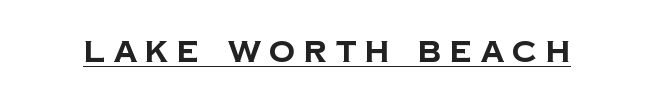
Q: Is the text bold? A: Yes.
Q: Is the typeface a serif or a sans-serif typeface? A: Sans-serif.
Q: Is the text underlined? A: Yes.
Q: Is the spacing between letters normal or unusually wide? A: Unusually wide.
Q: Width (condensed, normal, or wide)? A: Normal.
Q: Stroke contrast? A: Low.
Q: x-height? A: Large.
Q: Monospaced? A: No.
